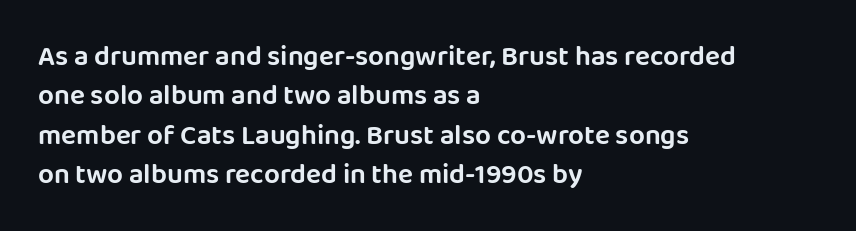
The image shows 28 px sans-serif type, upright; set left-aligned, normal line spacing (1.41x), normal letter spacing, not underlined; low stroke contrast and a large x-height.
